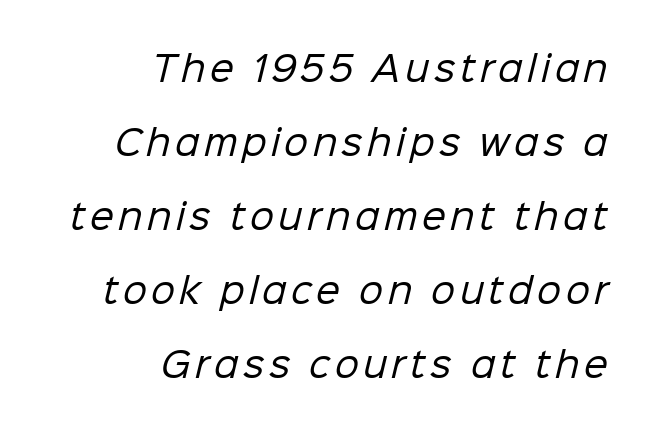
{"serif": "no", "bold": "no", "weight": "regular", "width": "normal", "stroke_contrast": "low", "x_height": "medium", "monospaced": "no", "underline": "no", "align": "right", "line_spacing": "loose", "line_spacing_ratio": 2.18, "glyph_px": 34}
